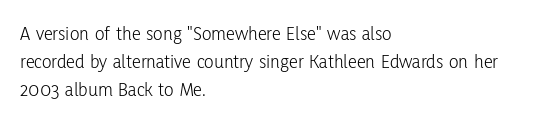
The image shows 20 px text type, upright; set left-aligned, normal line spacing (1.4x), normal letter spacing, not underlined.
